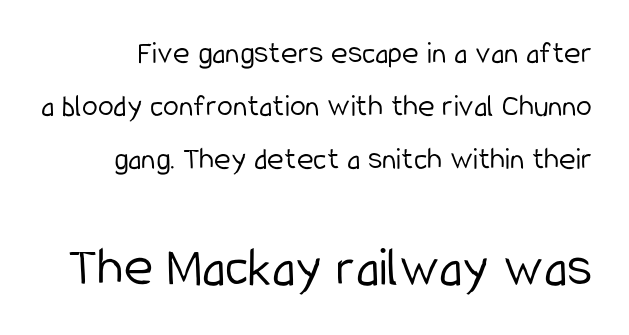
{"serif": "no", "italic": "no", "bold": "no", "weight": "light", "width": "condensed", "stroke_contrast": "low", "x_height": "medium", "monospaced": "no", "underline": "no", "line_spacing": "normal", "line_spacing_ratio": 1.65, "letter_spacing": "normal", "letter_spacing_em": 0.0, "larger_block": "second", "size_ratio": 1.75, "glyph_px": 56}
